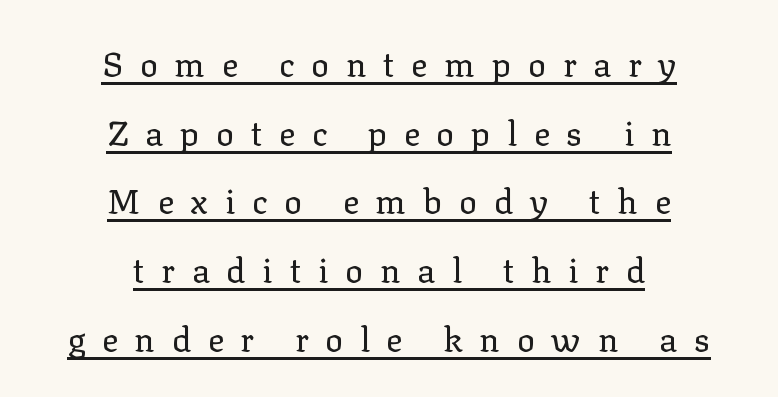
{"serif": "yes", "italic": "no", "bold": "no", "weight": "regular", "width": "normal", "stroke_contrast": "low", "x_height": "medium", "monospaced": "no", "underline": "yes", "align": "center", "line_spacing": "loose", "line_spacing_ratio": 2.02, "letter_spacing": "wide", "letter_spacing_em": 0.49, "glyph_px": 34}
